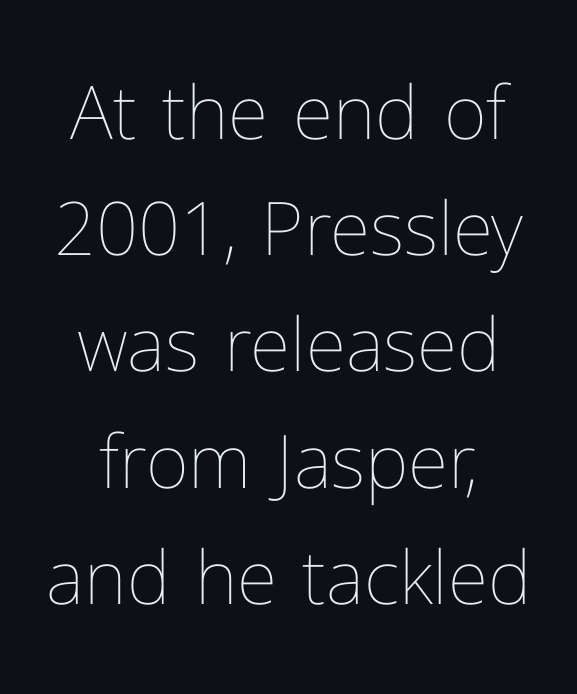
The passage shown stacks its lines at a standard gap. On a weight scale, this lands at 450 or below. Does the lettering tilt? It doesn't — this is upright. The passage shown has conventional tracking throughout. Do the characters align in a grid? No, the font is proportional.
